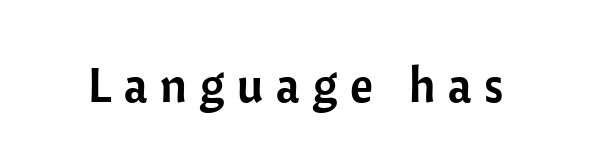
Q: Is the text italic (slanted)? A: No, it is upright.
Q: Is the typeface a serif or a sans-serif typeface? A: Sans-serif.
Q: Is the text underlined? A: No.
Q: Is the spacing between letters normal or unusually wide? A: Unusually wide.
Q: Width (condensed, normal, or wide)? A: Normal.
Q: Stroke contrast? A: Low.
Q: x-height? A: Medium.
Q: Monospaced? A: No.
